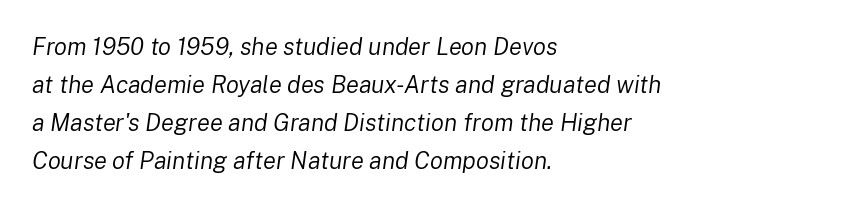
Q: Is the text bold? A: No.
Q: Is the text italic (slanted)? A: Yes, it leans right by about 8 degrees.
Q: Is the text underlined? A: No.
Q: How is the paragraph aligned? A: Left-aligned.
Q: Is the spacing between letters normal or unusually wide? A: Normal.
Q: Is the spacing between lines tight, normal or loose? A: Normal.
